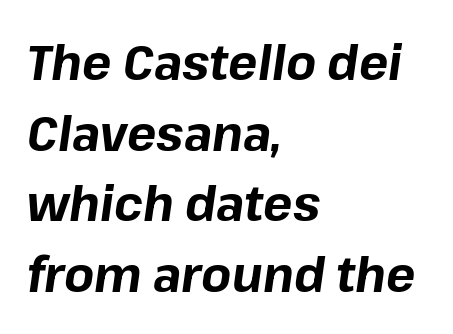
The image shows 49 px bold type, italic (leaning right); set left-aligned, normal line spacing (1.44x), normal letter spacing, not underlined; low stroke contrast and a medium x-height.
